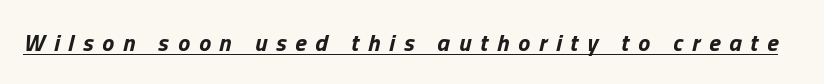
Q: Is the text bold? A: Yes.
Q: Is the text italic (slanted)? A: Yes, it leans right by about 13 degrees.
Q: Is the text underlined? A: Yes.
Q: Is the spacing between letters normal or unusually wide? A: Unusually wide.
